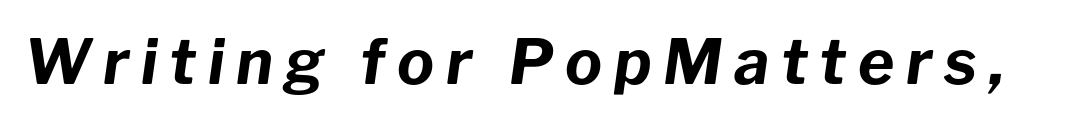
A typesetter would call this proportional, since set widths differ per character. I'd describe the lettering as bold — thick and assertive. The letters are slanted; this is an italic face. Honestly, there is no underline to notice here at all.
